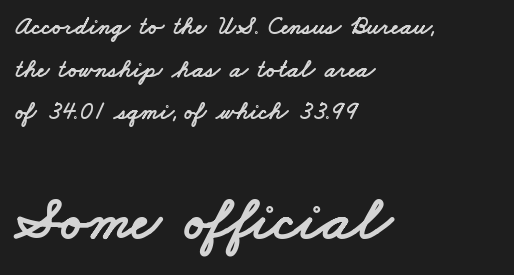
Stroke terminals: plain, sans-serif. This rendering uses left alignment, leaving the right contour irregular. Which chunk is bigger? The second one — the bottom block dwarfs the top. Tracking here is standard; glyphs follow each other at the usual distance. The letters advance in unequal steps, a hallmark of proportional type. The baseline area is clear.
